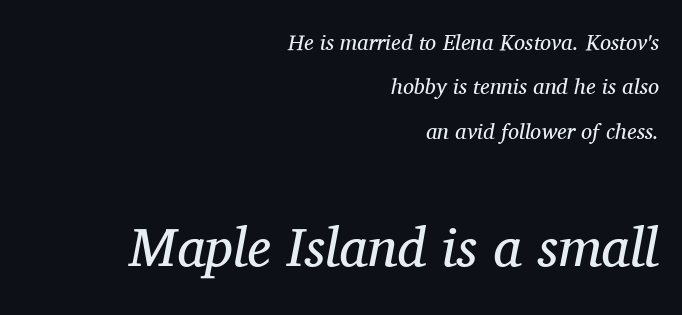
The image shows 55 px regular-weight serif type, italic (leaning right); set right-aligned, loose line spacing (2.02x), normal letter spacing, not underlined; the second (bottom) block is 2.5x larger; medium stroke contrast and a medium x-height.
